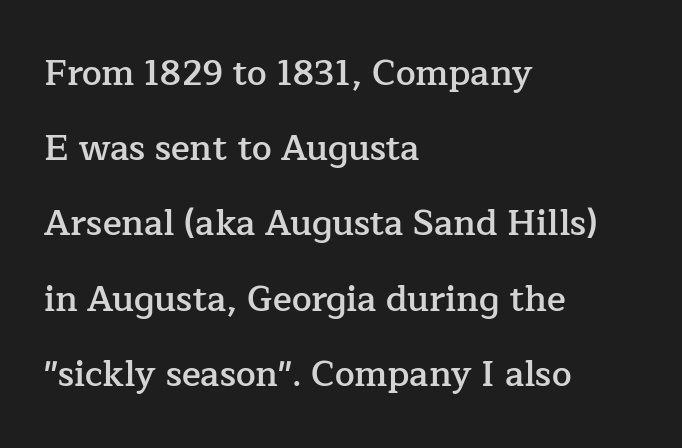
{"serif": "yes", "italic": "no", "bold": "semi", "weight": "semibold", "width": "normal", "stroke_contrast": "low", "x_height": "medium", "monospaced": "no", "underline": "no", "align": "left", "line_spacing": "loose", "line_spacing_ratio": 2.15, "letter_spacing": "normal", "letter_spacing_em": 0.0, "glyph_px": 35}
